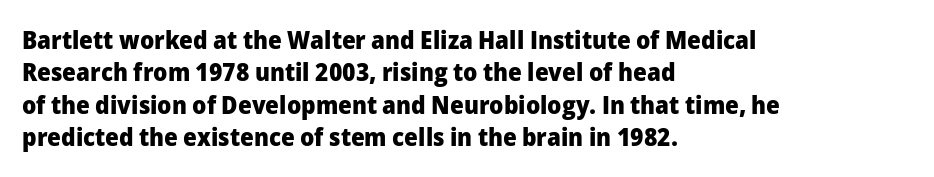
{"italic": "no", "bold": "yes", "underline": "no", "align": "left", "line_spacing": "normal", "line_spacing_ratio": 1.3, "letter_spacing": "normal", "letter_spacing_em": 0.0, "glyph_px": 25}
